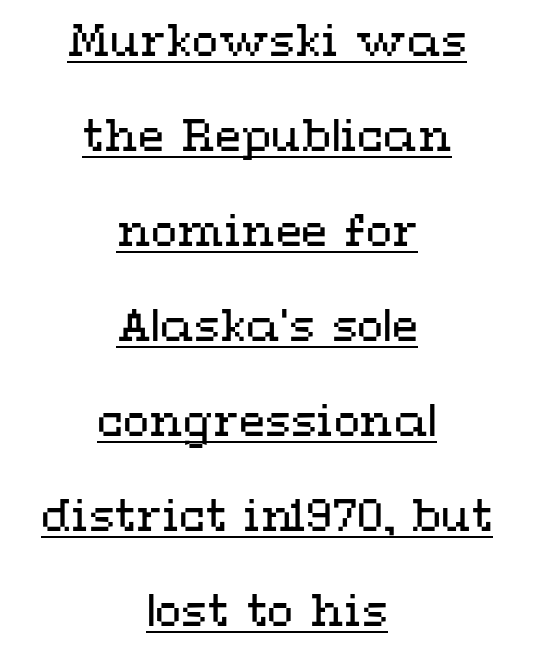
Q: Is the text bold? A: No.
Q: Is the text italic (slanted)? A: No, it is upright.
Q: Is the text underlined? A: Yes.
Q: How is the paragraph aligned? A: Centered.
Q: Is the spacing between letters normal or unusually wide? A: Normal.
Q: Is the spacing between lines tight, normal or loose? A: Loose.
Q: Width (condensed, normal, or wide)? A: Wide.
Q: Stroke contrast? A: Medium.
Q: x-height? A: Medium.
Q: Monospaced? A: No.
